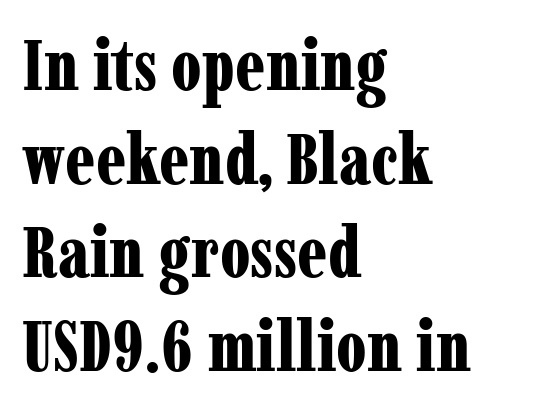
Character widths vary here, with narrow letters taking less room than wide ones. Note: serifs present on the glyphs. The typesetting leans heavy: a genuine bold. Baseline-to-baseline distance is the conventional proportion of letter height.
